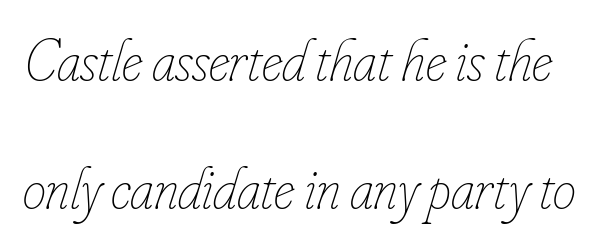
The image shows 59 px thin, condensed type, italic (leaning right); set loose line spacing (2.17x), normal letter spacing, not underlined; low stroke contrast and a small x-height.
